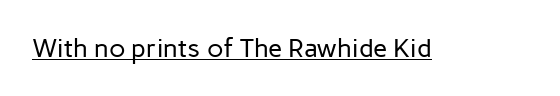
Q: Is the text bold? A: No.
Q: Is the text italic (slanted)? A: No, it is upright.
Q: Is the text underlined? A: Yes.
Q: Is the spacing between letters normal or unusually wide? A: Normal.
